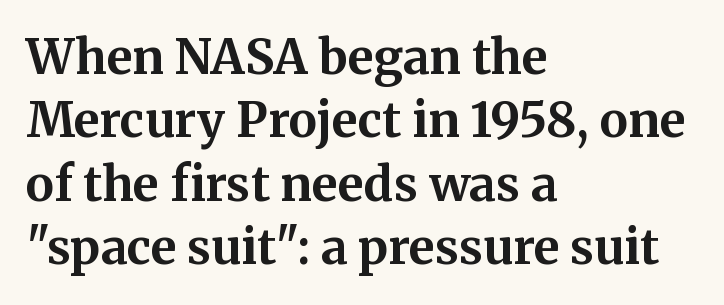
The image shows 48 px bold serif type, upright; set left-aligned, normal line spacing (1.32x), normal letter spacing, not underlined; medium stroke contrast and a medium x-height.
